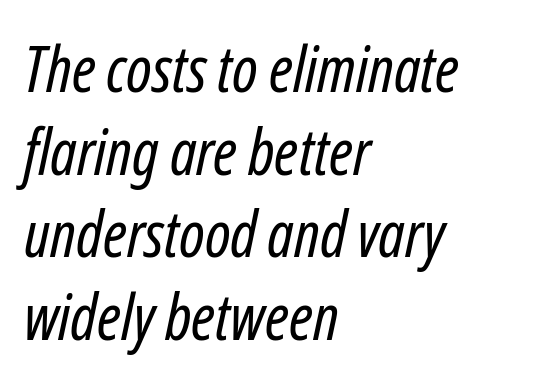
{"italic": "yes", "lean": "right", "slant_degrees": 12, "bold": "no", "weight": "regular", "width": "condensed", "stroke_contrast": "low", "x_height": "medium", "monospaced": "no", "underline": "no", "align": "left", "line_spacing": "normal", "line_spacing_ratio": 1.31, "letter_spacing": "normal", "letter_spacing_em": 0.0, "glyph_px": 63}
